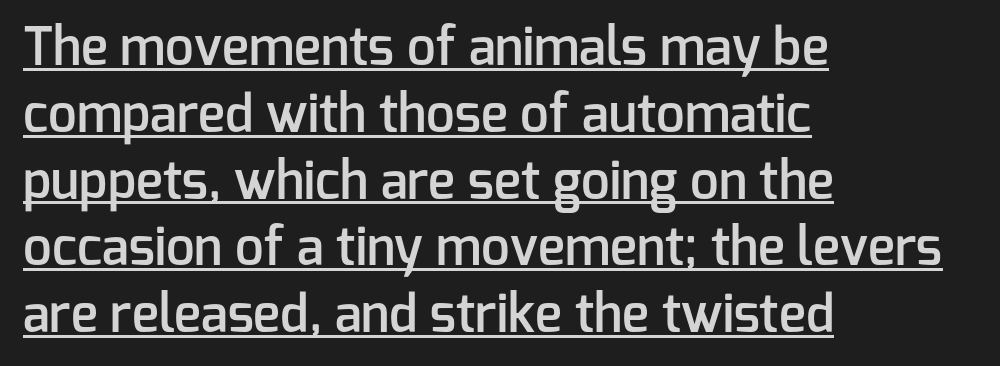
{"serif": "no", "italic": "no", "bold": "semi", "weight": "semibold", "width": "normal", "stroke_contrast": "low", "x_height": "medium", "monospaced": "no", "underline": "yes", "align": "left", "line_spacing": "normal", "line_spacing_ratio": 1.31, "letter_spacing": "normal", "letter_spacing_em": 0.0, "glyph_px": 51}
